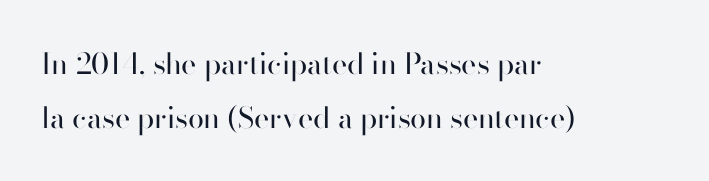
{"serif": "no", "italic": "no", "bold": "no", "weight": "regular", "width": "normal", "stroke_contrast": "high", "x_height": "small", "monospaced": "no", "underline": "no", "align": "left", "line_spacing_ratio": 1.86, "letter_spacing": "normal", "letter_spacing_em": 0.0, "glyph_px": 29}
